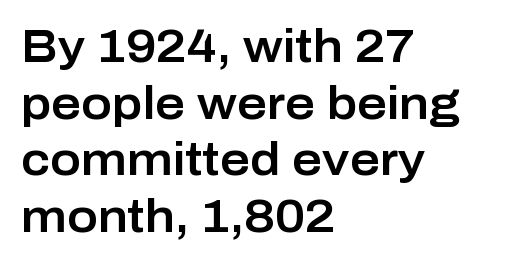
The lettering stays uniformly vertical, giving the passage a roman look. Nothing sits at the stroke ends, so this counts as sans-serif. Which margin do the lines hug? The left one — the right edge is uneven. Looks like regular typesetting: each glyph gets only the width it needs. Compared with typical body copy, the letter spacing here is the same.
